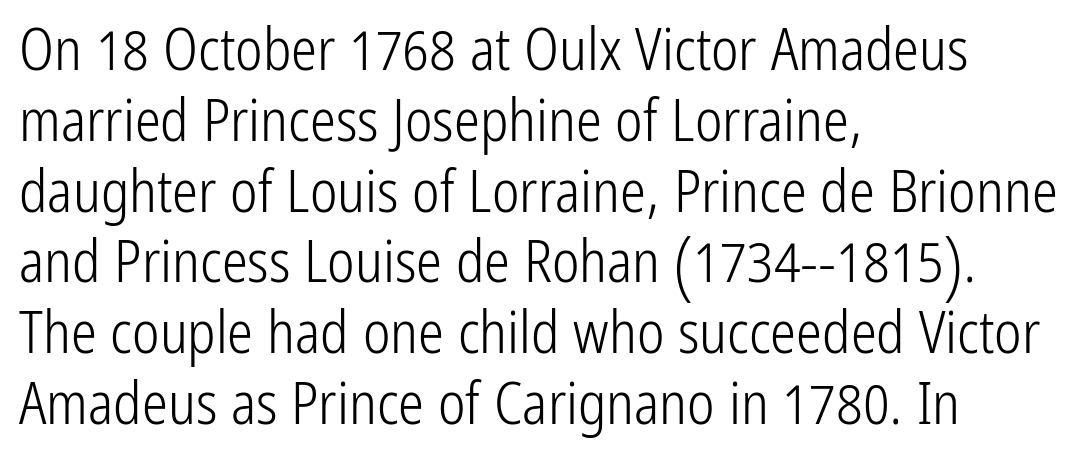
The image shows 58 px light, condensed sans-serif type, upright; set left-aligned, line spacing 1.22x, normal letter spacing, not underlined; low stroke contrast and a medium x-height.
